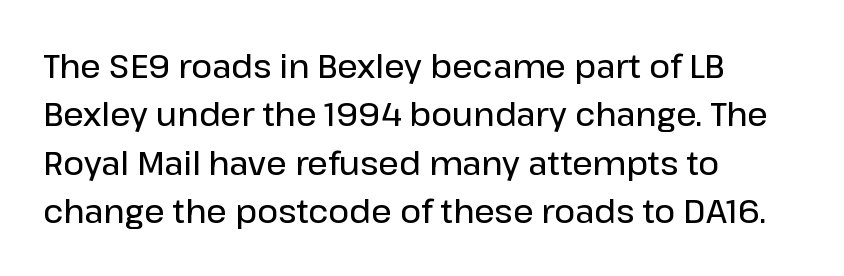
The ragged edge is on the right, which tells us the setting is flush left. Any mark beneath the type? The region is blank. Caption: standard tracking, unaltered. Ordinary non-slanted type is in use. Is this a fixed-width face? No — the glyphs have proportional, varying widths.
